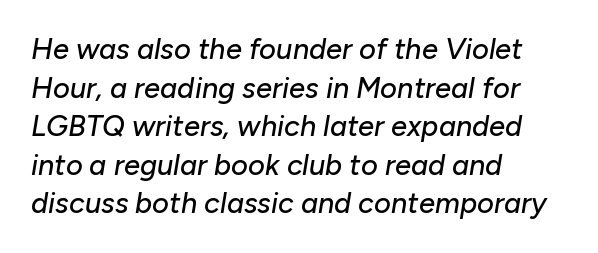
Q: Is the text italic (slanted)? A: Yes, it leans right by about 10 degrees.
Q: Is the text underlined? A: No.
Q: How is the paragraph aligned? A: Left-aligned.
Q: Is the spacing between letters normal or unusually wide? A: Normal.
Q: Is the spacing between lines tight, normal or loose? A: Normal.
Q: Width (condensed, normal, or wide)? A: Normal.
Q: Stroke contrast? A: Low.
Q: x-height? A: Medium.
Q: Monospaced? A: No.
